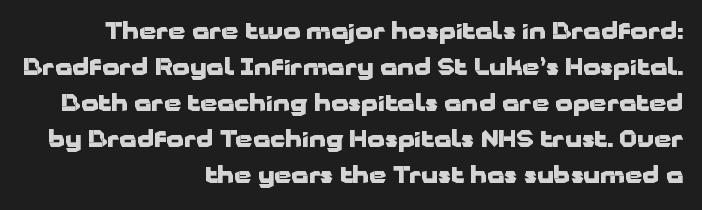
Q: Is the text bold? A: Yes.
Q: Is the text italic (slanted)? A: No, it is upright.
Q: Is the text underlined? A: No.
Q: How is the paragraph aligned? A: Right-aligned.
Q: Is the spacing between letters normal or unusually wide? A: Normal.
Q: Is the spacing between lines tight, normal or loose? A: Normal.
